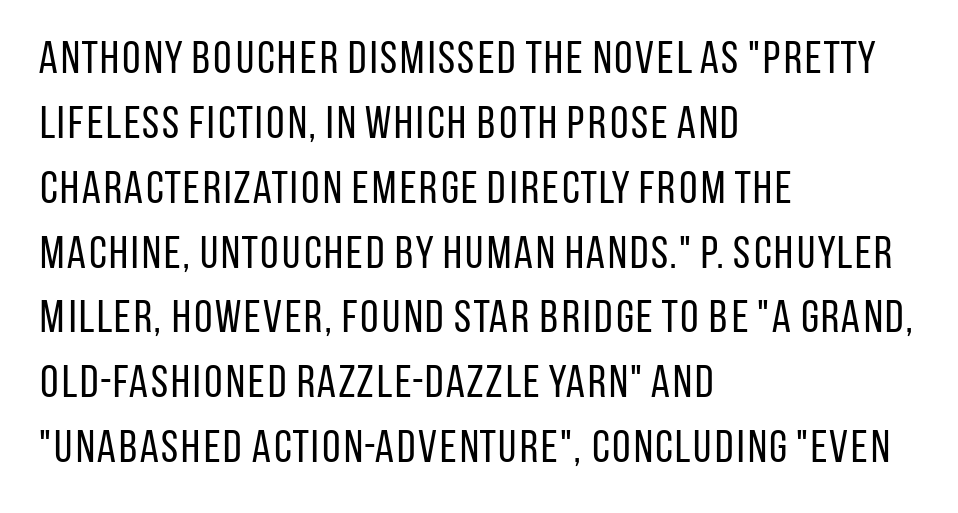
{"serif": "no", "italic": "no", "bold": "no", "weight": "regular", "width": "condensed", "stroke_contrast": "low", "x_height": "large", "monospaced": "no", "underline": "no", "align": "left", "line_spacing": "normal", "line_spacing_ratio": 1.41, "letter_spacing": "normal", "letter_spacing_em": 0.0, "glyph_px": 46}
